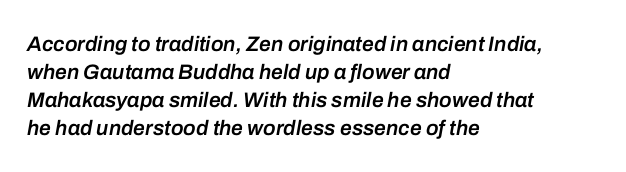
The image shows 21 px text type, italic (leaning right); set left-aligned, normal line spacing (1.34x), normal letter spacing, not underlined.
